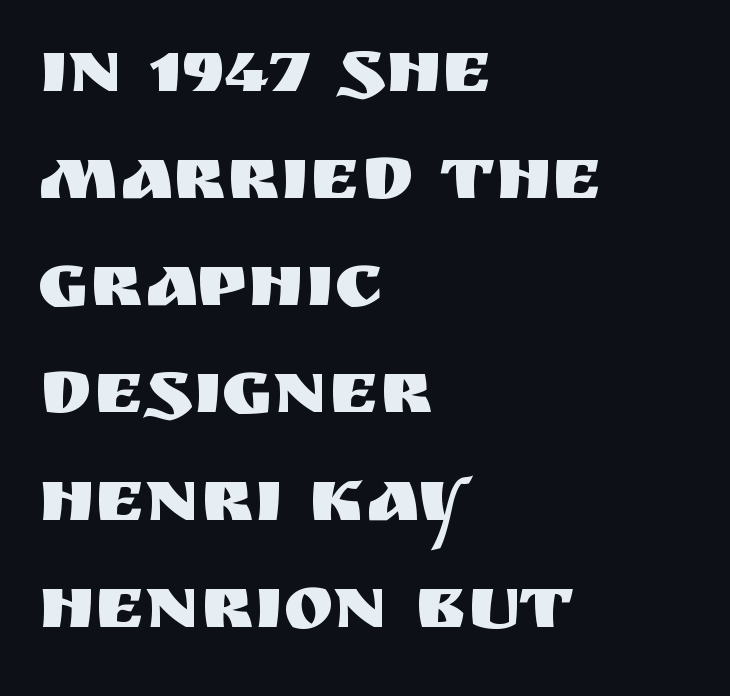
Vertical strokes here are truly vertical. What's the leading like? Ordinary, nothing unusual. The baseline area is clear. A typesetter would call this zero additional tracking. Stroke terminals: plain, sans-serif. Leftover space on each line is placed entirely after the last word.
